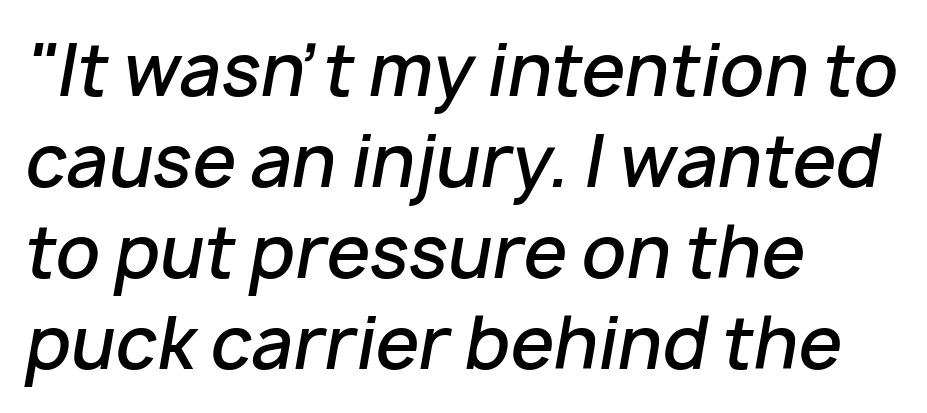
{"italic": "yes", "lean": "right", "slant_degrees": 10, "bold": "semi", "weight": "semibold", "width": "normal", "stroke_contrast": "low", "x_height": "medium", "monospaced": "no", "underline": "no", "align": "left", "line_spacing": "normal", "line_spacing_ratio": 1.3, "letter_spacing": "normal", "letter_spacing_em": 0.0, "glyph_px": 70}
